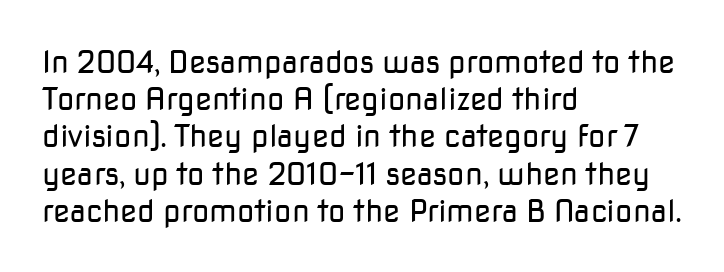
The image shows 31 px regular-weight sans-serif type, upright; set left-aligned, line spacing 1.2x, normal letter spacing, not underlined; low stroke contrast and a medium x-height.
